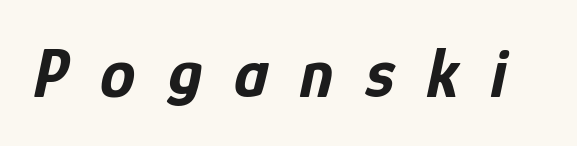
{"italic": "yes", "lean": "right", "slant_degrees": 12, "bold": "yes", "weight": "bold", "width": "condensed", "stroke_contrast": "low", "x_height": "medium", "monospaced": "no", "underline": "no", "letter_spacing": "wide", "letter_spacing_em": 0.45, "glyph_px": 71}
